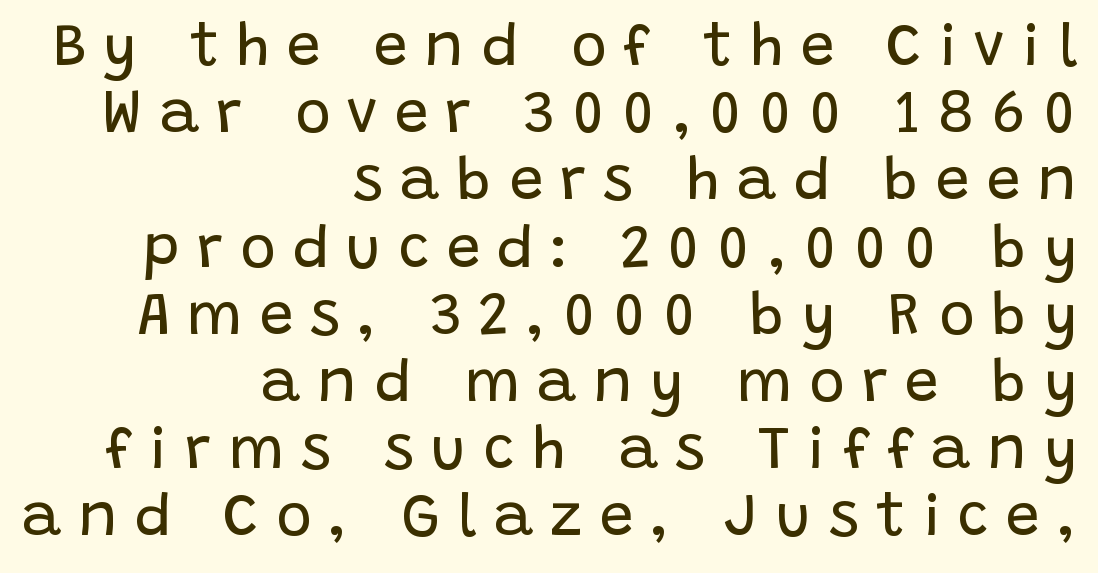
The image shows 60 px regular-weight sans-serif type, upright; set right-aligned, tight line spacing (1.12x), unusually wide letter spacing (+0.29 em), not underlined; low stroke contrast and a large x-height.
